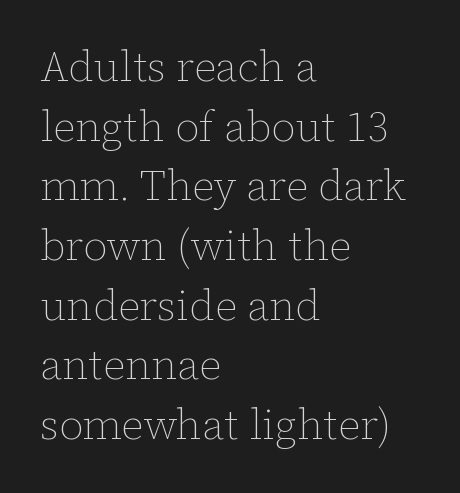
The image shows 42 px thin type, upright; set left-aligned, normal line spacing (1.42x), normal letter spacing, not underlined; low stroke contrast and a medium x-height.
